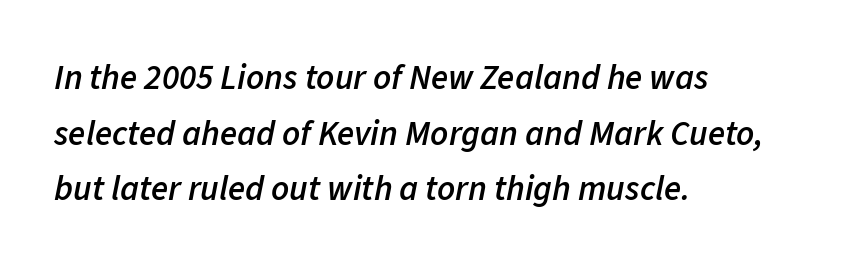
These lines carry some extra weight — a demibold, not a full bold. Between one letter and the next there's only the usual sliver of space. The passage shown is typed in a proportional face where columns would drift. Regarding leading, the lines here are spaced in the standard way. Underlining? Definitely not there.
